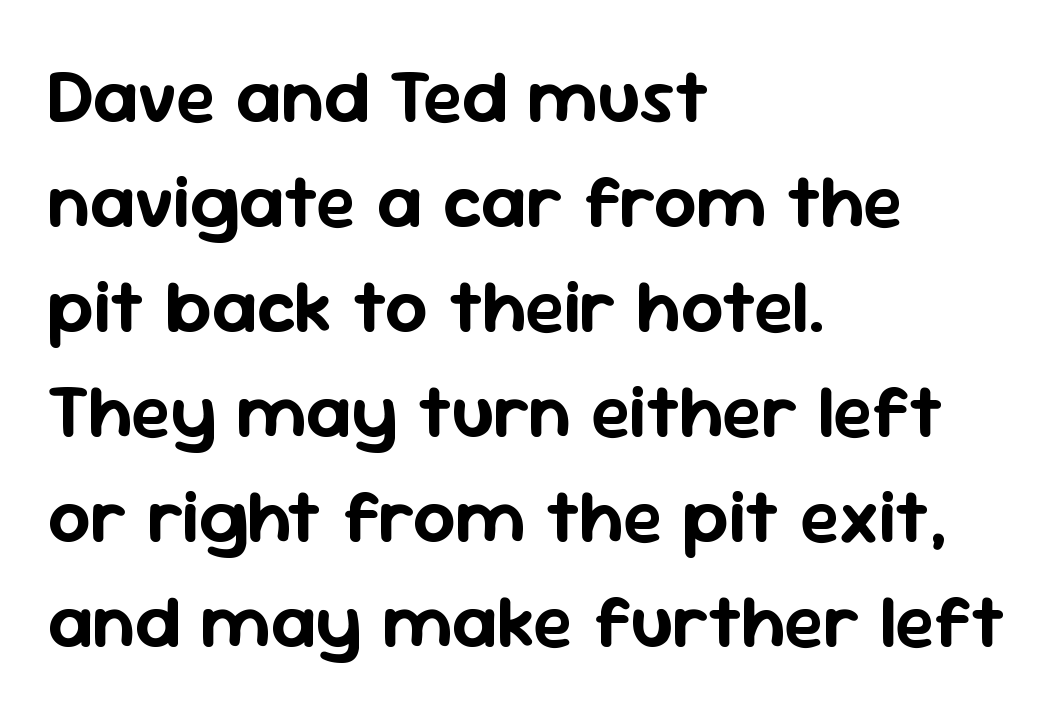
The image shows 75 px sans-serif type, upright; set left-aligned, normal line spacing (1.4x), normal letter spacing, not underlined; low stroke contrast and a medium x-height.
